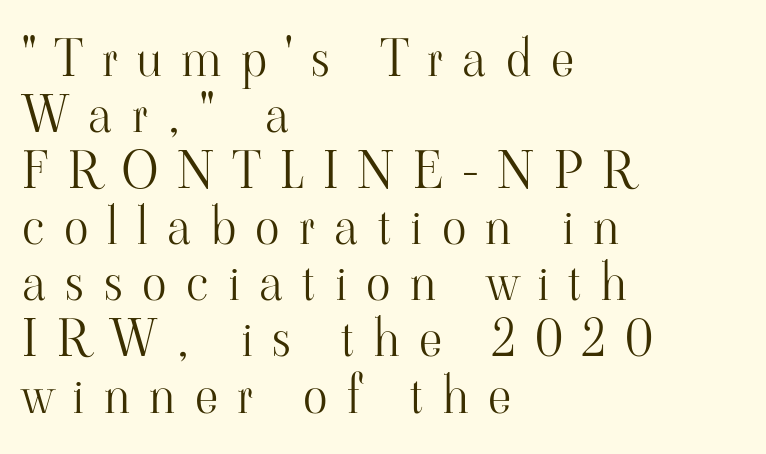
Q: Is the text bold? A: No.
Q: Is the text italic (slanted)? A: No, it is upright.
Q: Is the typeface a serif or a sans-serif typeface? A: Serif.
Q: Is the text underlined? A: No.
Q: How is the paragraph aligned? A: Left-aligned.
Q: Is the spacing between letters normal or unusually wide? A: Unusually wide.
Q: Is the spacing between lines tight, normal or loose? A: Tight.
Q: Width (condensed, normal, or wide)? A: Normal.
Q: Stroke contrast? A: High.
Q: x-height? A: Small.
Q: Monospaced? A: No.
